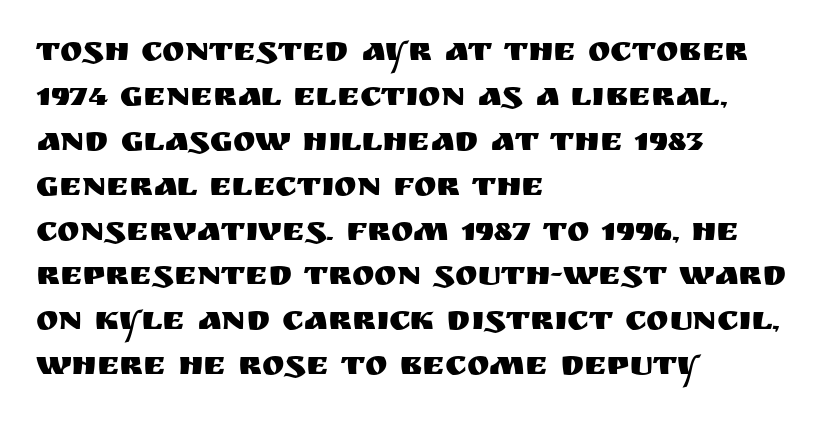
This is the regular roman posture of the typeface. These lines are set flush left with a ragged right edge. The rendering keeps characters at their native spacing. The text was rendered using a sans face with plain stroke endings. Leading: standard.
